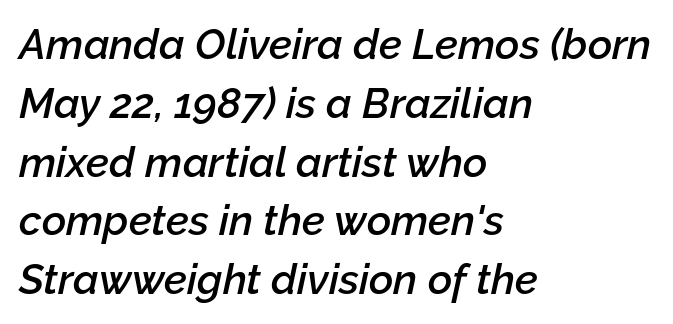
Q: Is the text bold? A: Semi-bold.
Q: Is the text italic (slanted)? A: Yes, it leans right by about 12 degrees.
Q: Is the text underlined? A: No.
Q: How is the paragraph aligned? A: Left-aligned.
Q: Is the spacing between letters normal or unusually wide? A: Normal.
Q: Is the spacing between lines tight, normal or loose? A: Normal.
Q: Width (condensed, normal, or wide)? A: Normal.
Q: Stroke contrast? A: Low.
Q: x-height? A: Medium.
Q: Monospaced? A: No.
